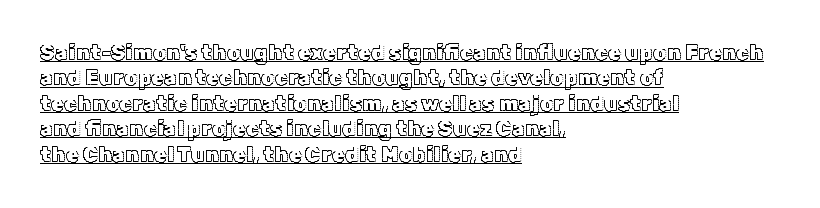
The image shows 21 px text type, upright; set left-aligned, line spacing 1.21x, normal letter spacing, underlined.
